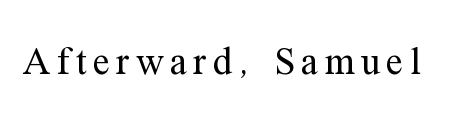
Q: Is the text bold? A: No.
Q: Is the text italic (slanted)? A: No, it is upright.
Q: Is the typeface a serif or a sans-serif typeface? A: Serif.
Q: Is the text underlined? A: No.
Q: Width (condensed, normal, or wide)? A: Normal.
Q: Stroke contrast? A: Medium.
Q: x-height? A: Medium.
Q: Monospaced? A: No.
